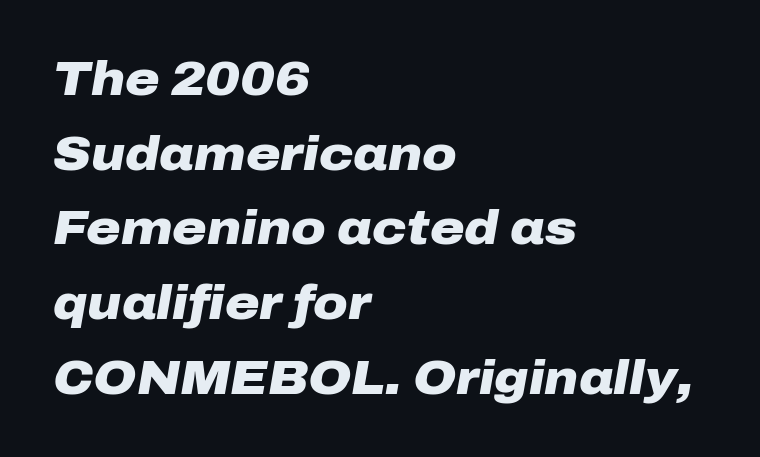
The image shows 47 px heavy, wide type, italic (leaning right); set left-aligned, normal line spacing (1.59x), normal letter spacing, not underlined; low stroke contrast and a medium x-height.
